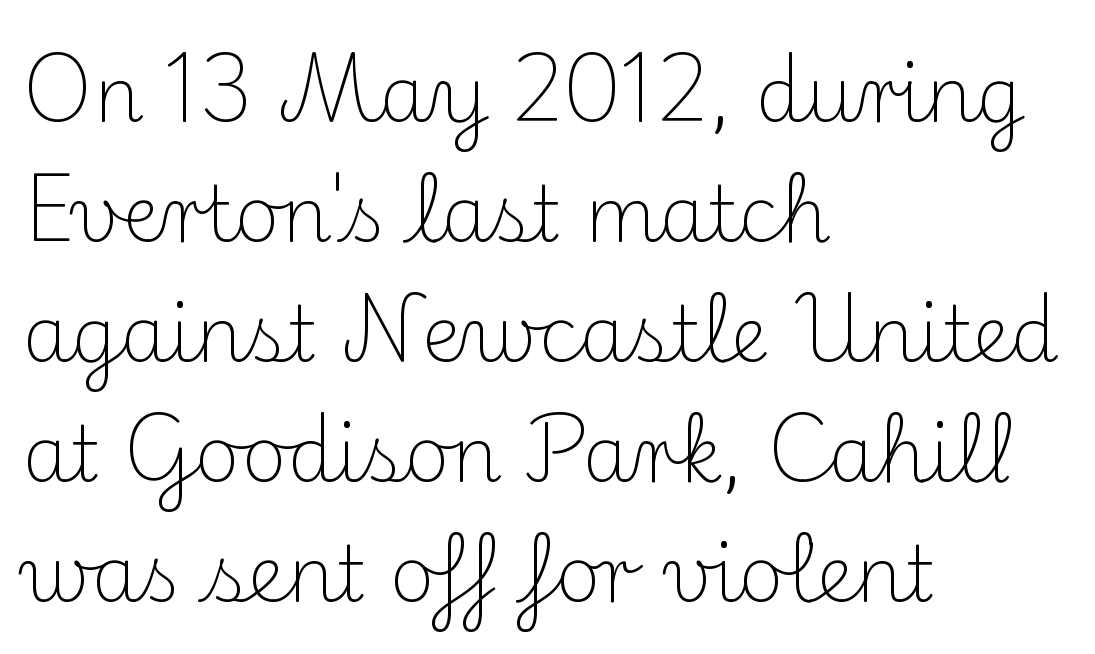
Q: Is the text bold? A: No.
Q: Is the text italic (slanted)? A: No, it is upright.
Q: Is the typeface a serif or a sans-serif typeface? A: Serif.
Q: Is the text underlined? A: No.
Q: How is the paragraph aligned? A: Left-aligned.
Q: Is the spacing between letters normal or unusually wide? A: Normal.
Q: Is the spacing between lines tight, normal or loose? A: Normal.
Q: Width (condensed, normal, or wide)? A: Normal.
Q: Stroke contrast? A: Medium.
Q: x-height? A: Small.
Q: Monospaced? A: No.
